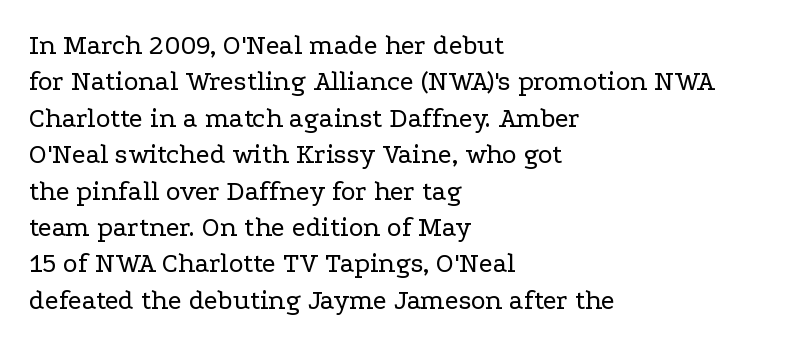
Vertical strokes here are truly vertical. Only glyphs here, with clear space below each row. Reading down the column, the eye jumps a familiar distance to each next line. Varying glyph widths throughout — classic text-font behaviour. No extra tracking has been applied to these lines.
